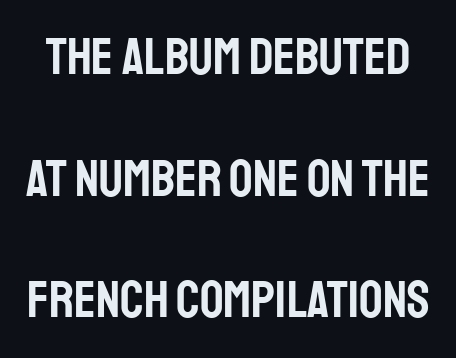
The image shows 52 px condensed sans-serif type, upright; set loose line spacing (2.34x), normal letter spacing, not underlined; low stroke contrast and a large x-height.
